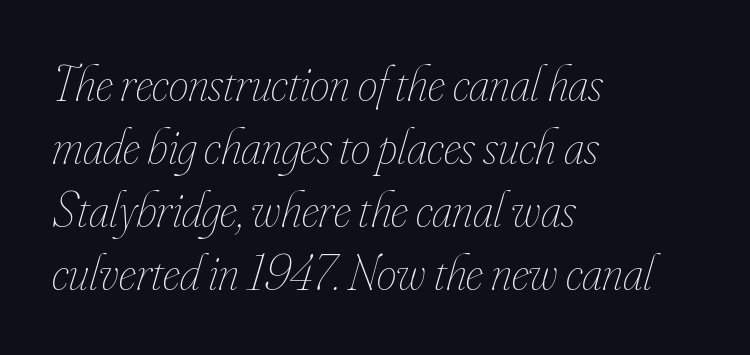
{"italic": "yes", "lean": "right", "slant_degrees": 16, "bold": "no", "weight": "thin", "width": "condensed", "stroke_contrast": "low", "x_height": "small", "monospaced": "no", "underline": "no", "align": "left", "line_spacing": "normal", "line_spacing_ratio": 1.26, "letter_spacing": "normal", "letter_spacing_em": 0.0, "glyph_px": 50}
